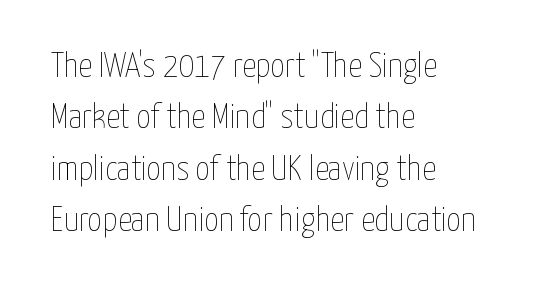
Q: Is the text bold? A: No.
Q: Is the text italic (slanted)? A: No, it is upright.
Q: Is the text underlined? A: No.
Q: How is the paragraph aligned? A: Left-aligned.
Q: Is the spacing between letters normal or unusually wide? A: Normal.
Q: Is the spacing between lines tight, normal or loose? A: Normal.
Q: Width (condensed, normal, or wide)? A: Condensed.
Q: Stroke contrast? A: Low.
Q: x-height? A: Medium.
Q: Monospaced? A: No.
